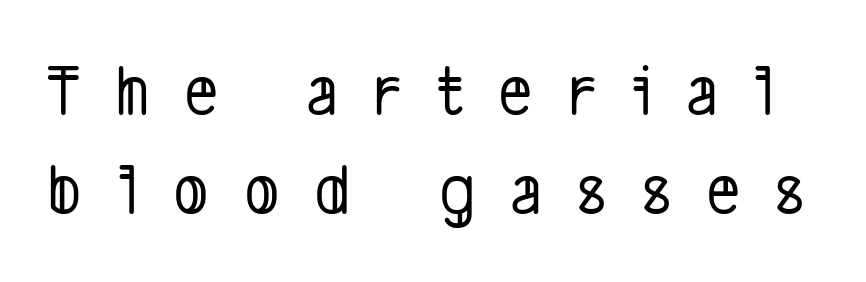
Q: Is the typeface a serif or a sans-serif typeface? A: Sans-serif.
Q: Is the text underlined? A: No.
Q: Is the spacing between letters normal or unusually wide? A: Unusually wide.
Q: Is the spacing between lines tight, normal or loose? A: Normal.
Q: Width (condensed, normal, or wide)? A: Condensed.
Q: Stroke contrast? A: Low.
Q: x-height? A: Medium.
Q: Monospaced? A: No.
